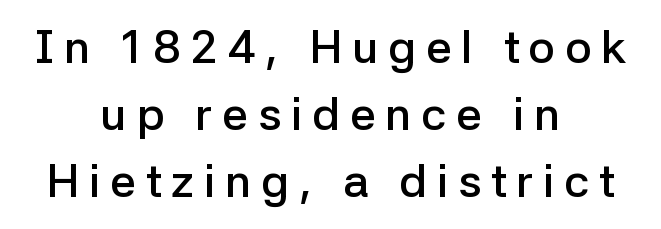
The image shows 46 px semibold sans-serif type, upright; set centered, normal line spacing (1.46x), unusually wide letter spacing (+0.21 em), not underlined; low stroke contrast and a medium x-height.
